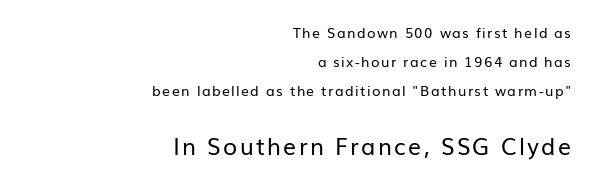
Q: Is the text bold? A: No.
Q: Is the text italic (slanted)? A: No, it is upright.
Q: Is the text underlined? A: No.
Q: How is the paragraph aligned? A: Right-aligned.
Q: Is the spacing between lines tight, normal or loose? A: Loose.
Q: Which block of text is set in a larger size, the first (top) or the second (bottom)? A: The second (bottom) one.
